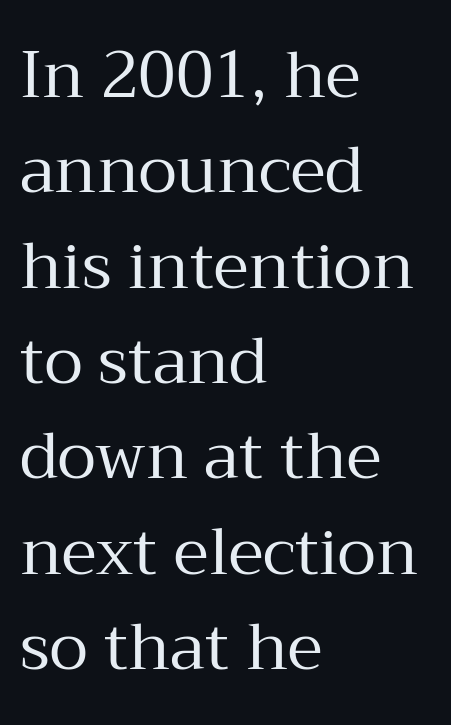
Casual observation: everything's shoved over to the left. The baseline area is clear. You can tell it's not italic because the verticals are truly vertical. This reads as an unemphasized weight, regular at the heaviest. Type style note: has serifs. Short note: letters normally spaced.
